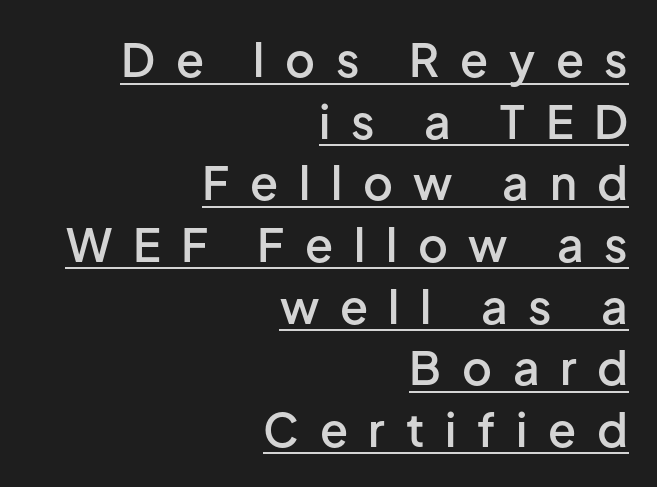
Weight check: semibold — heavier than regular, not quite bold. The type family on display is of the sans-serif kind. Each line ends at the same right margin while the left side varies. Spacing verdict: proportional, widths tailored to each character.
